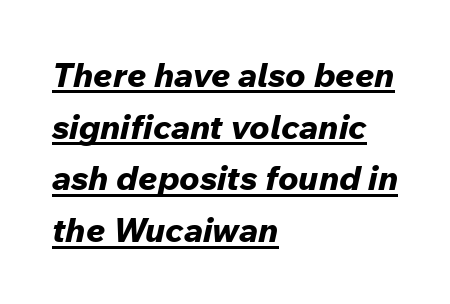
{"italic": "yes", "lean": "right", "slant_degrees": 12, "bold": "yes", "weight": "bold", "width": "normal", "stroke_contrast": "low", "x_height": "medium", "monospaced": "no", "underline": "yes", "align": "left", "line_spacing": "normal", "line_spacing_ratio": 1.52, "letter_spacing": "normal", "letter_spacing_em": 0.0, "glyph_px": 34}
